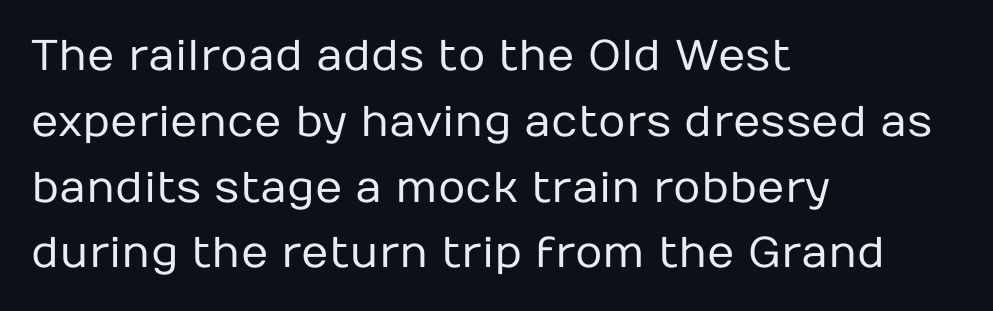
The image shows 43 px regular-weight sans-serif type, upright; set left-aligned, normal line spacing (1.53x), normal letter spacing, not underlined; low stroke contrast and a medium x-height.
